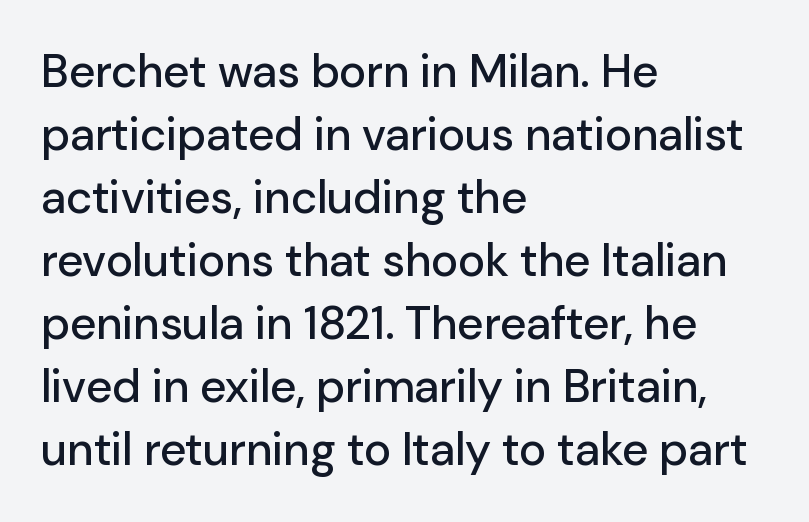
Q: Is the text italic (slanted)? A: No, it is upright.
Q: Is the typeface a serif or a sans-serif typeface? A: Sans-serif.
Q: Is the text underlined? A: No.
Q: How is the paragraph aligned? A: Left-aligned.
Q: Is the spacing between letters normal or unusually wide? A: Normal.
Q: Is the spacing between lines tight, normal or loose? A: Normal.
Q: Width (condensed, normal, or wide)? A: Normal.
Q: Stroke contrast? A: Low.
Q: x-height? A: Medium.
Q: Monospaced? A: No.
